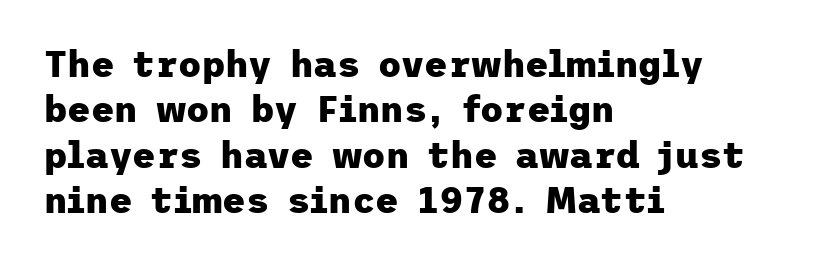
The image shows 36 px heavy sans-serif type, upright; set left-aligned, normal line spacing (1.26x), normal letter spacing, not underlined; low stroke contrast and a medium x-height.
